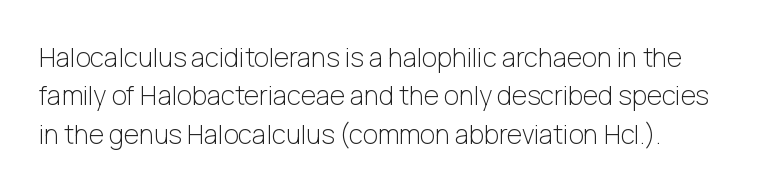
The zone under the glyphs is completely vacant. Between one letter and the next there's only the usual sliver of space. A normal amount of white space separates one row of letters from the next. No extra ink here — the face is not bold.
